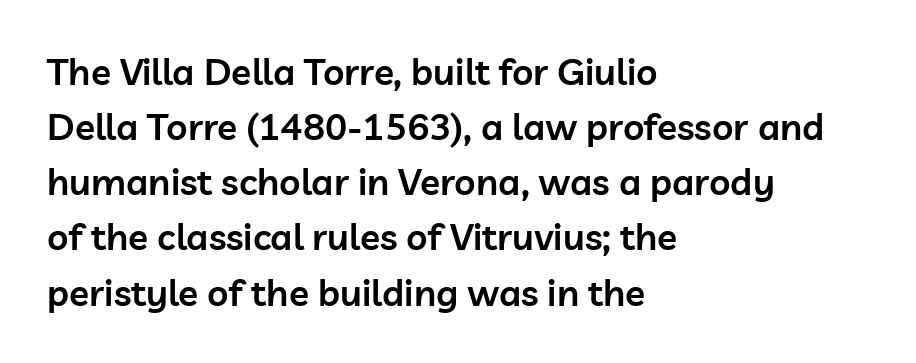
{"serif": "no", "italic": "no", "bold": "semi", "weight": "semibold", "width": "normal", "stroke_contrast": "low", "x_height": "medium", "monospaced": "no", "underline": "no", "align": "left", "line_spacing": "normal", "line_spacing_ratio": 1.49, "letter_spacing": "normal", "letter_spacing_em": 0.0, "glyph_px": 37}
